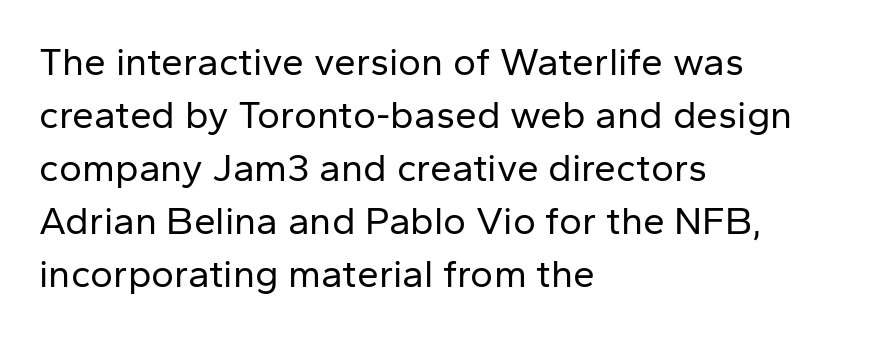
{"serif": "no", "italic": "no", "bold": "no", "weight": "regular", "width": "normal", "stroke_contrast": "low", "x_height": "medium", "monospaced": "no", "underline": "no", "align": "left", "line_spacing": "normal", "line_spacing_ratio": 1.36, "letter_spacing": "normal", "letter_spacing_em": 0.0, "glyph_px": 39}
